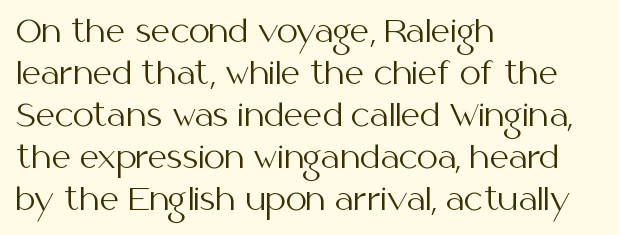
{"serif": "no", "italic": "no", "bold": "no", "weight": "regular", "width": "normal", "stroke_contrast": "medium", "x_height": "medium", "monospaced": "no", "underline": "no", "align": "left", "line_spacing": "normal", "line_spacing_ratio": 1.4, "letter_spacing": "normal", "letter_spacing_em": 0.0, "glyph_px": 30}
